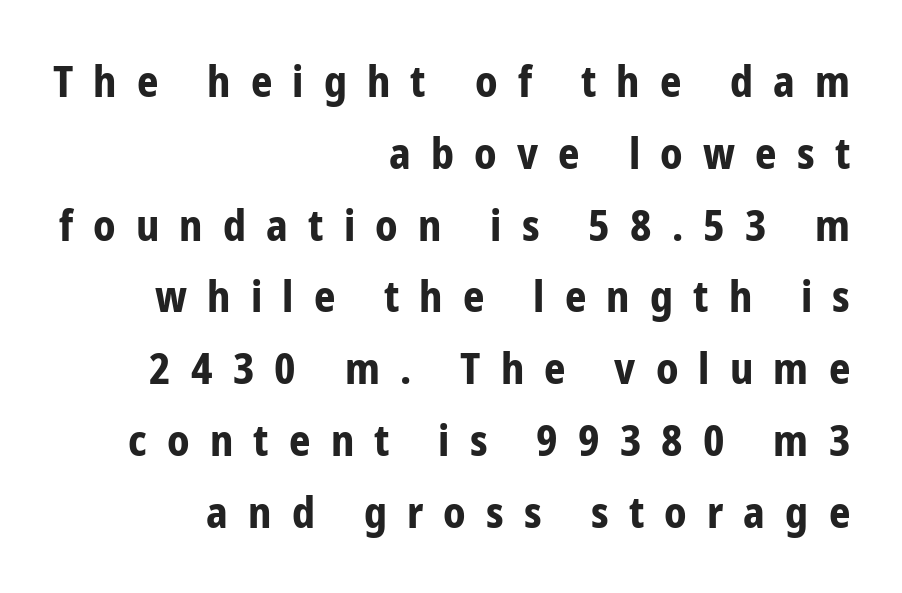
{"serif": "no", "italic": "no", "bold": "yes", "weight": "bold", "width": "condensed", "stroke_contrast": "low", "x_height": "medium", "monospaced": "no", "underline": "no", "align": "right", "line_spacing_ratio": 1.71, "letter_spacing": "wide", "letter_spacing_em": 0.48, "glyph_px": 42}
